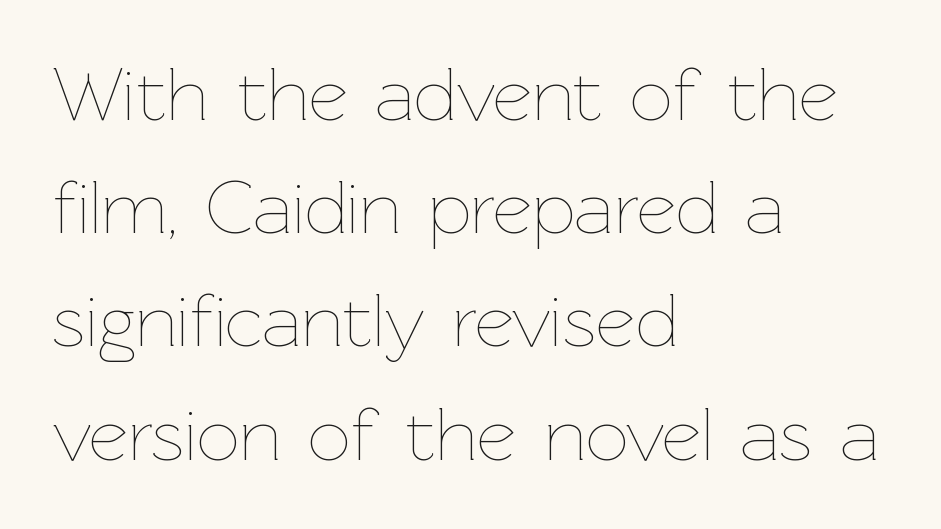
Q: Is the text bold? A: No.
Q: Is the text italic (slanted)? A: No, it is upright.
Q: Is the text underlined? A: No.
Q: How is the paragraph aligned? A: Left-aligned.
Q: Is the spacing between letters normal or unusually wide? A: Normal.
Q: Is the spacing between lines tight, normal or loose? A: Normal.
Q: Width (condensed, normal, or wide)? A: Normal.
Q: Stroke contrast? A: Low.
Q: x-height? A: Medium.
Q: Monospaced? A: No.
